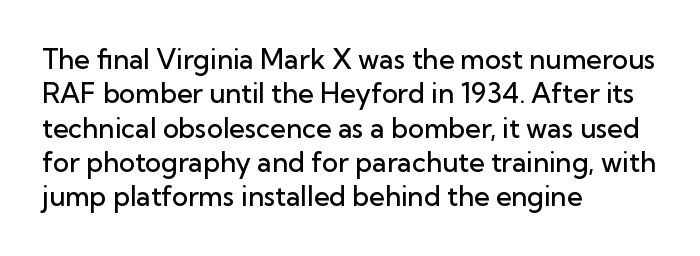
The image shows 27 px text type, upright; set left-aligned, normal line spacing (1.27x), normal letter spacing, not underlined.
